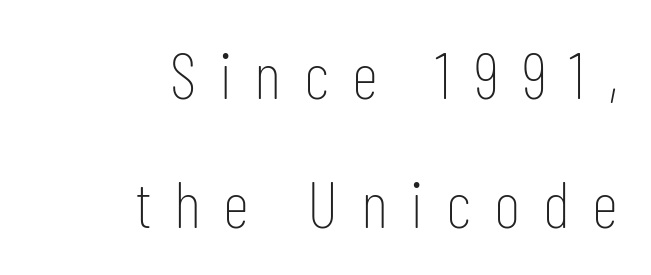
{"serif": "no", "italic": "no", "bold": "no", "weight": "thin", "width": "condensed", "stroke_contrast": "low", "x_height": "medium", "monospaced": "no", "underline": "no", "align": "right", "line_spacing": "loose", "line_spacing_ratio": 1.95, "letter_spacing": "wide", "letter_spacing_em": 0.34, "glyph_px": 66}
